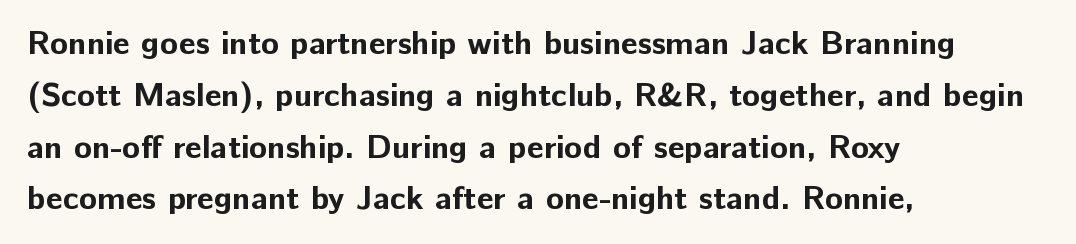
Q: Is the text bold? A: Yes.
Q: Is the text italic (slanted)? A: No, it is upright.
Q: Is the typeface a serif or a sans-serif typeface? A: Sans-serif.
Q: Is the text underlined? A: No.
Q: How is the paragraph aligned? A: Left-aligned.
Q: Is the spacing between letters normal or unusually wide? A: Normal.
Q: Is the spacing between lines tight, normal or loose? A: Normal.
Q: Width (condensed, normal, or wide)? A: Normal.
Q: Stroke contrast? A: Low.
Q: x-height? A: Medium.
Q: Monospaced? A: No.
